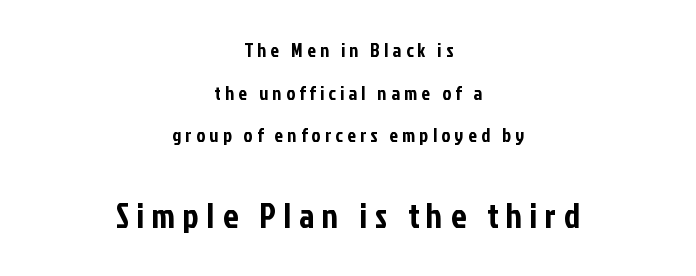
Q: Is the text italic (slanted)? A: No, it is upright.
Q: Is the typeface a serif or a sans-serif typeface? A: Sans-serif.
Q: Is the text underlined? A: No.
Q: How is the paragraph aligned? A: Centered.
Q: Is the spacing between letters normal or unusually wide? A: Unusually wide.
Q: Is the spacing between lines tight, normal or loose? A: Loose.
Q: Which block of text is set in a larger size, the first (top) or the second (bottom)? A: The second (bottom) one.
Q: Width (condensed, normal, or wide)? A: Condensed.
Q: Stroke contrast? A: Low.
Q: x-height? A: Medium.
Q: Monospaced? A: No.
